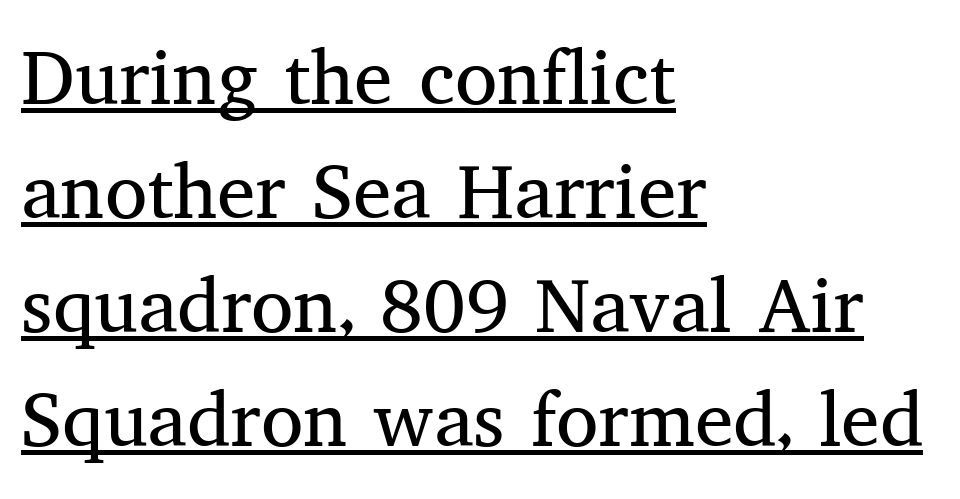
Q: Is the text bold? A: No.
Q: Is the text italic (slanted)? A: No, it is upright.
Q: Is the typeface a serif or a sans-serif typeface? A: Serif.
Q: Is the text underlined? A: Yes.
Q: How is the paragraph aligned? A: Left-aligned.
Q: Is the spacing between letters normal or unusually wide? A: Normal.
Q: Is the spacing between lines tight, normal or loose? A: Normal.
Q: Width (condensed, normal, or wide)? A: Normal.
Q: Stroke contrast? A: Medium.
Q: x-height? A: Medium.
Q: Monospaced? A: No.
